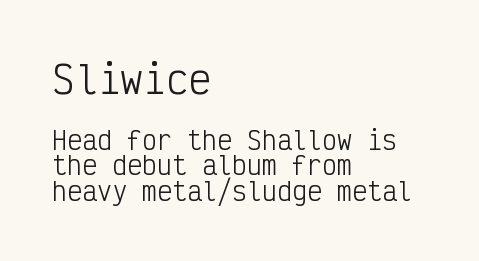
The image shows 38 px light, condensed sans-serif type, upright, monospaced; set left-aligned, tight line spacing (1.03x), normal letter spacing, not underlined; the first (top) block is 1.52x larger; low stroke contrast and a medium x-height.
